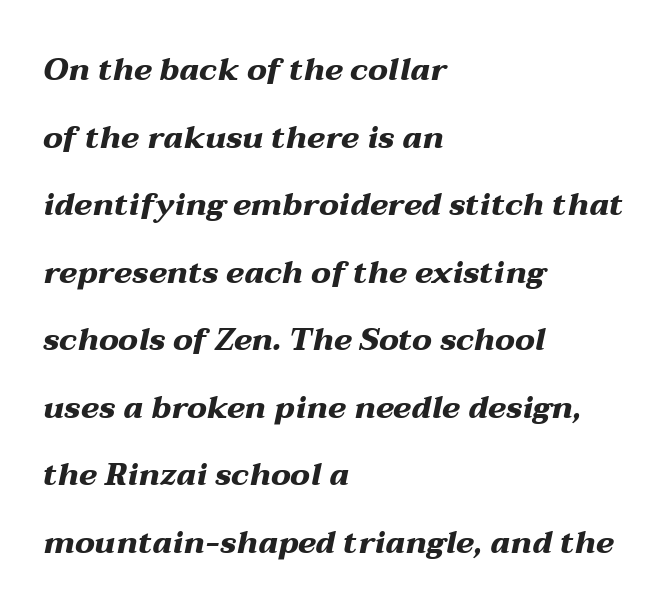
The image shows 31 px heavy, wide type, italic (leaning right); set left-aligned, loose line spacing (2.18x), normal letter spacing, not underlined; medium stroke contrast and a medium x-height.
